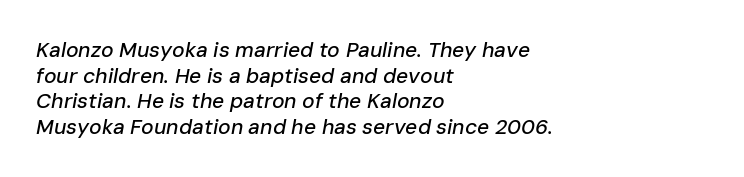
It's the slanting kind of type. Horizontally, the lines are justified to the leading edge only. Students, note that the glyphs here touch the page at normal intervals. Decoration check: the copy has no underline.
